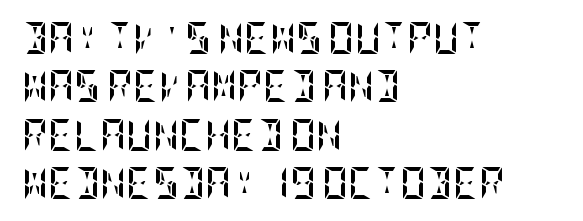
Q: Is the text bold? A: Yes.
Q: Is the text italic (slanted)? A: No, it is upright.
Q: Is the text underlined? A: No.
Q: How is the paragraph aligned? A: Left-aligned.
Q: Is the spacing between letters normal or unusually wide? A: Normal.
Q: Is the spacing between lines tight, normal or loose? A: Normal.
Q: Width (condensed, normal, or wide)? A: Condensed.
Q: Stroke contrast? A: Low.
Q: x-height? A: Large.
